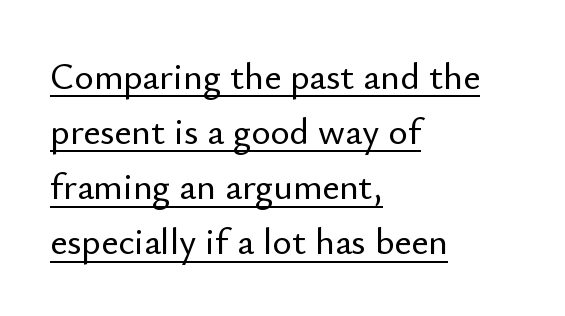
Do the characters align in a grid? No, the font is proportional. Words appear dense and cohesive because spacing is normal. Descenders here cross a horizontal rule under the line. The axis of the letterforms is exactly vertical. What's the leading like? Ordinary, nothing unusual. The typesetter chose a ragged-right arrangement here.
